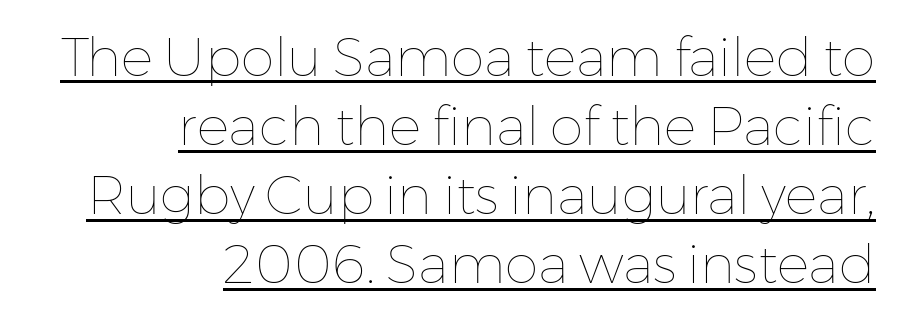
The image shows 54 px thin type, upright; set right-aligned, normal line spacing (1.28x), normal letter spacing, underlined; low stroke contrast and a medium x-height.
